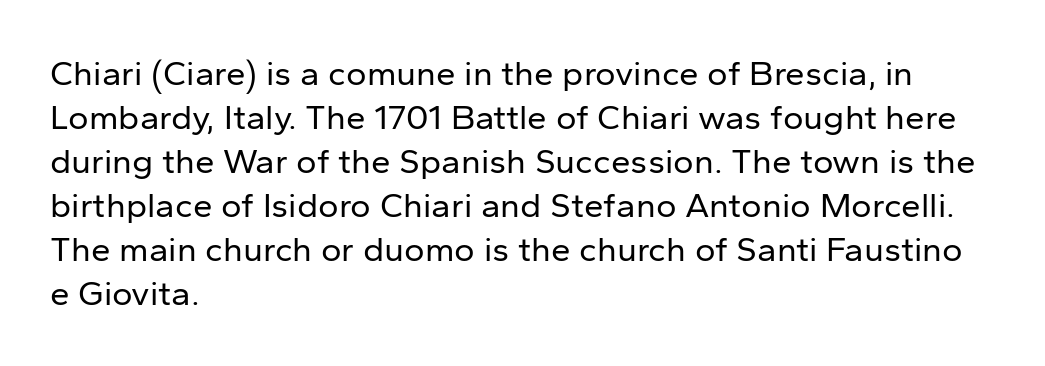
Typographically, this falls in the sans-serif category. No extra tracking has been applied to these lines. Vertically, the passage feels balanced, rows spaced as you'd expect. Reading down the block, your eye returns to a fixed left position each line.
